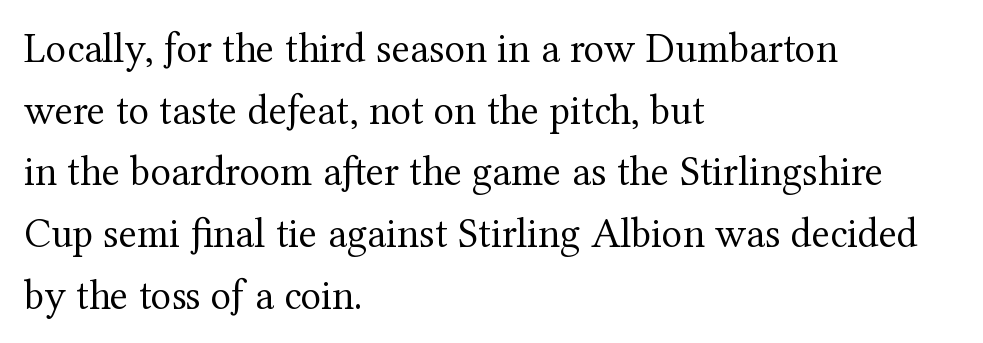
{"serif": "yes", "italic": "no", "bold": "no", "weight": "regular", "width": "normal", "stroke_contrast": "medium", "x_height": "medium", "monospaced": "no", "underline": "no", "align": "left", "line_spacing": "normal", "line_spacing_ratio": 1.47, "letter_spacing": "normal", "letter_spacing_em": 0.0, "glyph_px": 42}
